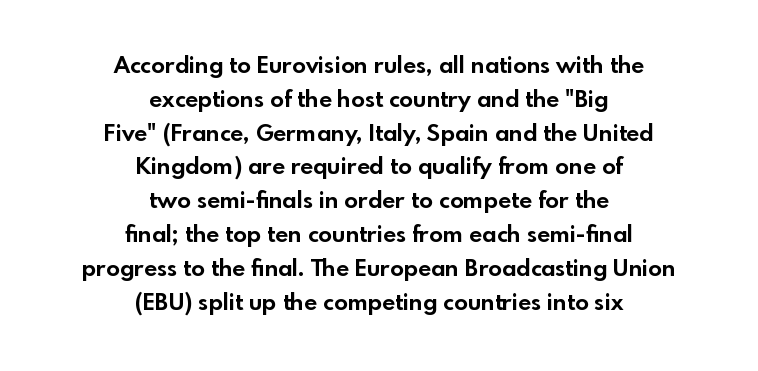
{"italic": "no", "bold": "yes", "underline": "no", "align": "center", "line_spacing": "normal", "line_spacing_ratio": 1.47, "letter_spacing": "normal", "letter_spacing_em": 0.0, "glyph_px": 23}
